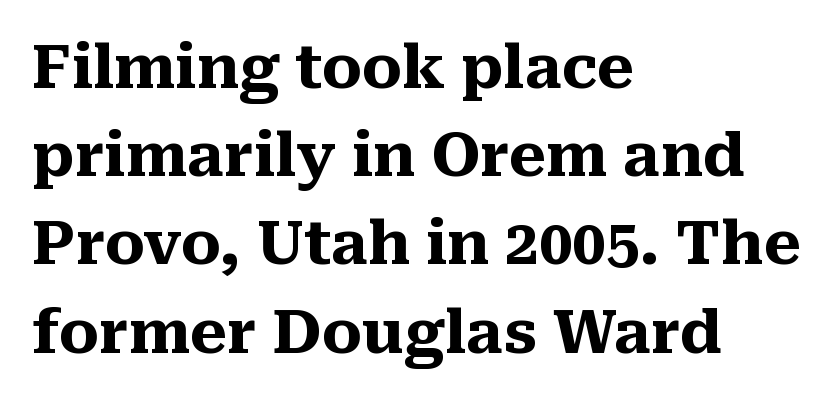
Underline: absent. Observe the serifs anchoring each vertical stroke in this sample. Leading: standard. Posture: straight, roman, zero tilt. This is heavy type, rendered in bold.
